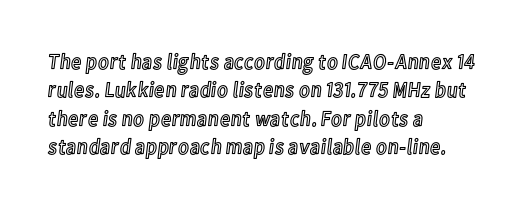
Q: Is the text italic (slanted)? A: Yes.
Q: Is the text underlined? A: No.
Q: How is the paragraph aligned? A: Left-aligned.
Q: Is the spacing between letters normal or unusually wide? A: Normal.
Q: Is the spacing between lines tight, normal or loose? A: Normal.
